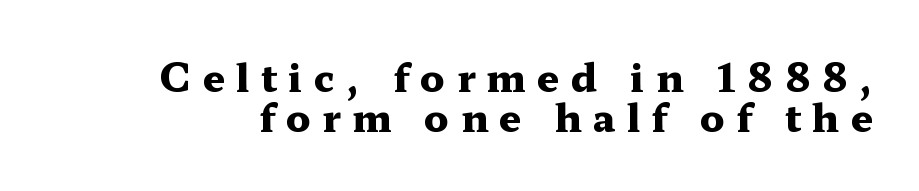
The image shows 39 px heavy, wide serif type, upright; set tight line spacing (1.03x), unusually wide letter spacing (+0.29 em), not underlined; medium stroke contrast and a medium x-height.
